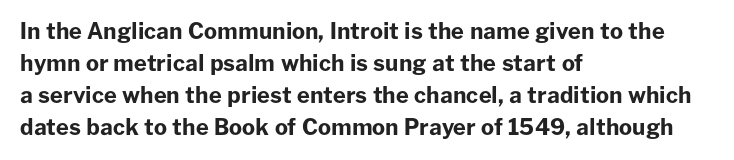
These lines were composed using upright roman letters. Bare-footed words on every line. The vertical gap from one line to the next is medium. Leftover space on each line is placed entirely after the last word. The line texture is even and compact thanks to regular tracking.
